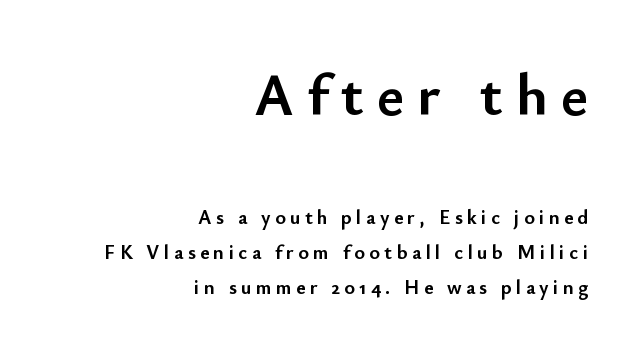
{"serif": "no", "italic": "no", "bold": "yes", "weight": "semibold", "width": "normal", "stroke_contrast": "low", "x_height": "small", "monospaced": "no", "underline": "no", "align": "right", "line_spacing_ratio": 1.75, "letter_spacing": "wide", "letter_spacing_em": 0.22, "larger_block": "first", "size_ratio": 2.95, "glyph_px": 59}
